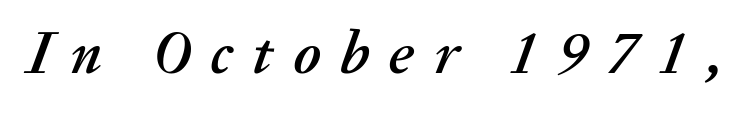
The gap between lines stays unmarked. The face used here is proportionally spaced, like ordinary book or web type. Letter spacing: wide. This is oblique type, the kind used for emphasis or titles.
